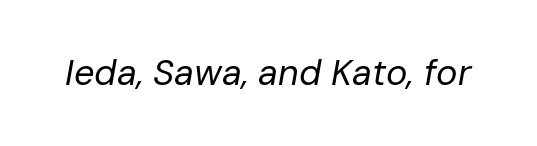
The image shows 36 px regular-weight type, italic (leaning right); set normal letter spacing, not underlined; low stroke contrast and a medium x-height.
